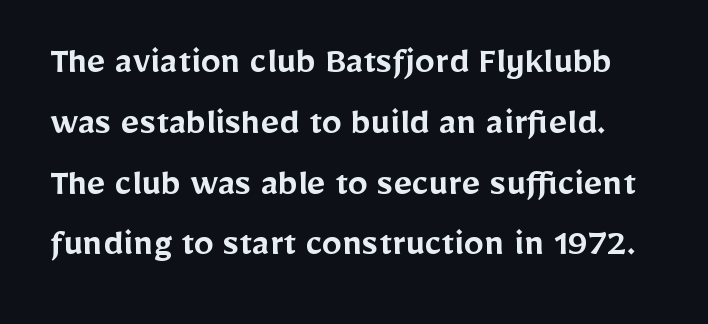
The image shows 40 px semibold sans-serif type, upright; set normal line spacing (1.52x), normal letter spacing, not underlined; low stroke contrast and a medium x-height.
